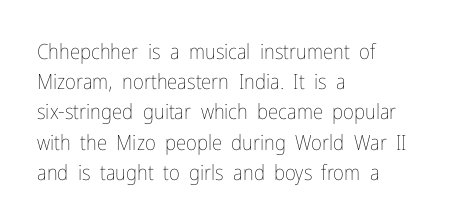
Regarding leading, the lines here are spaced in the standard way. Underline: absent. A classic flush-left, rag-right setting is used for this passage. Every character sits straight up, as roman type does.
